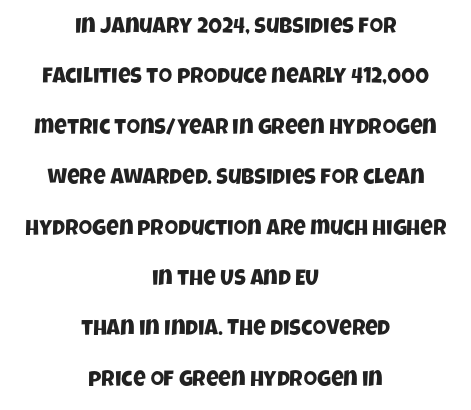
Unmarked baselines from the first word to the last. This sample uses plain, unmodified letter spacing. These lines stand farther apart than default settings would place them. The rag falls on both sides of this text block equally.
